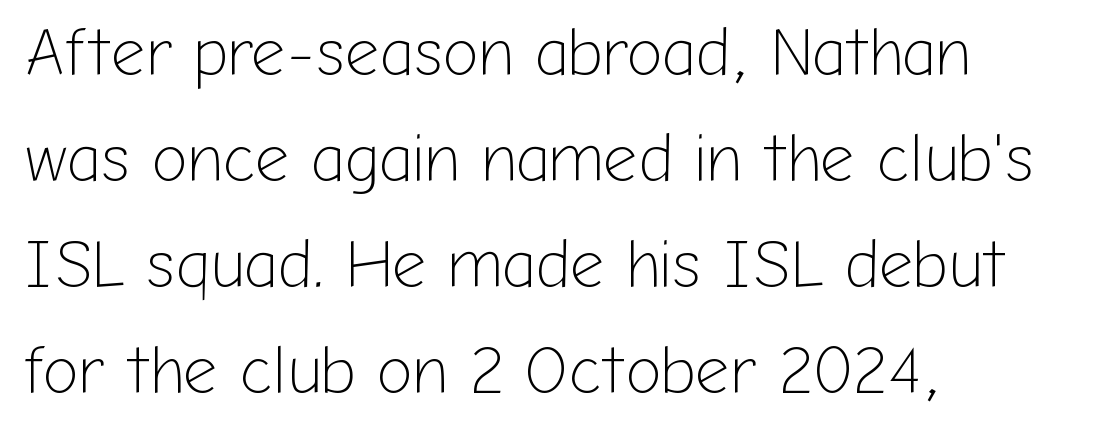
In terms of letterform style, serifs are entirely absent. These lines sit exactly where default settings would place them. Spacing verdict: proportional, widths tailored to each character. Heaviness? Minimal to ordinary, like unemphasized prose.
